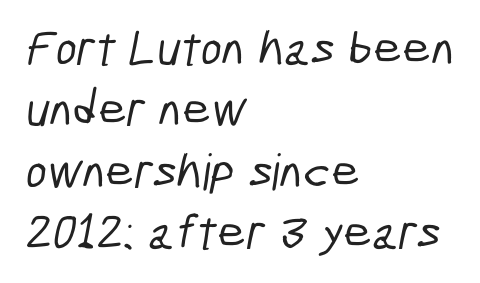
Q: Is the typeface a serif or a sans-serif typeface? A: Sans-serif.
Q: Is the text underlined? A: No.
Q: How is the paragraph aligned? A: Left-aligned.
Q: Is the spacing between letters normal or unusually wide? A: Normal.
Q: Width (condensed, normal, or wide)? A: Condensed.
Q: Stroke contrast? A: Low.
Q: x-height? A: Medium.
Q: Monospaced? A: No.
